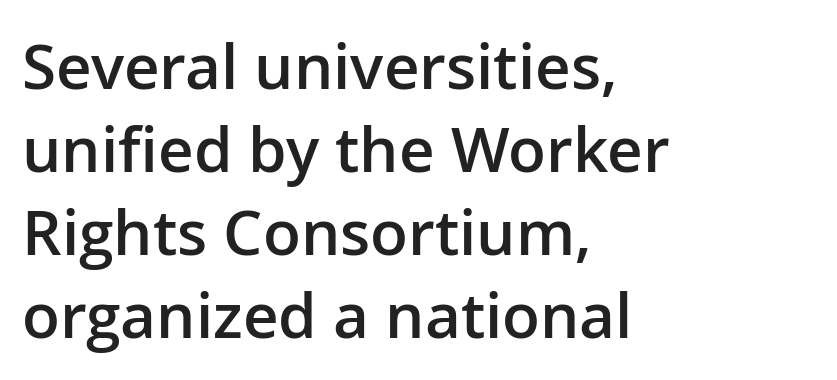
Q: Is the text bold? A: Semi-bold.
Q: Is the text italic (slanted)? A: No, it is upright.
Q: Is the typeface a serif or a sans-serif typeface? A: Sans-serif.
Q: Is the text underlined? A: No.
Q: How is the paragraph aligned? A: Left-aligned.
Q: Is the spacing between letters normal or unusually wide? A: Normal.
Q: Is the spacing between lines tight, normal or loose? A: Normal.
Q: Width (condensed, normal, or wide)? A: Normal.
Q: Stroke contrast? A: Low.
Q: x-height? A: Medium.
Q: Monospaced? A: No.
